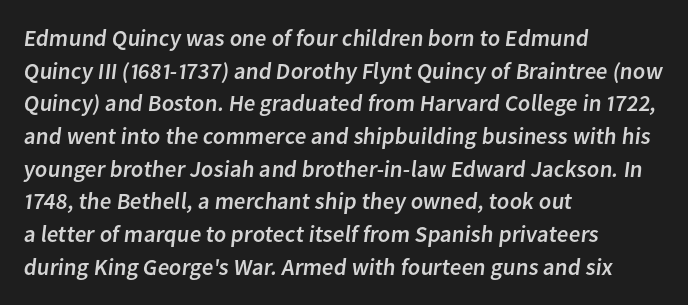
Is the block centered? No — it sits flush against the left margin. Check under the words: just untouched page. What's the leading like? Ordinary, nothing unusual. Inter-character spacing is left at the font's built-in metrics.
